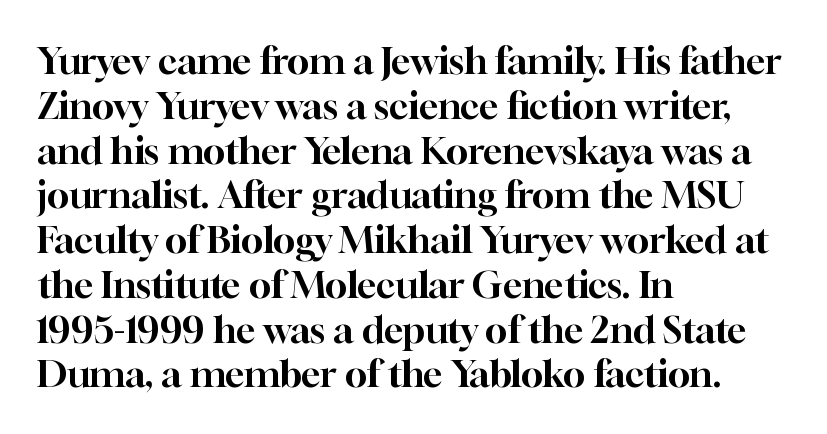
Q: Is the text italic (slanted)? A: No, it is upright.
Q: Is the typeface a serif or a sans-serif typeface? A: Serif.
Q: Is the text underlined? A: No.
Q: How is the paragraph aligned? A: Left-aligned.
Q: Is the spacing between letters normal or unusually wide? A: Normal.
Q: Width (condensed, normal, or wide)? A: Normal.
Q: Stroke contrast? A: High.
Q: x-height? A: Medium.
Q: Monospaced? A: No.
